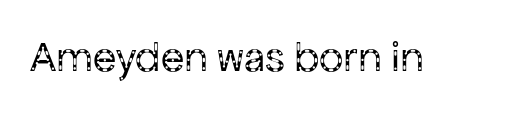
The glyphs in this specimen are sans serif. This is roman type, the default non-slanted kind. Stems and bowls with no extra thickness — not bold. Honestly, the letter spacing is just normal — you wouldn't notice it. The face used here is proportionally spaced, like ordinary book or web type.
